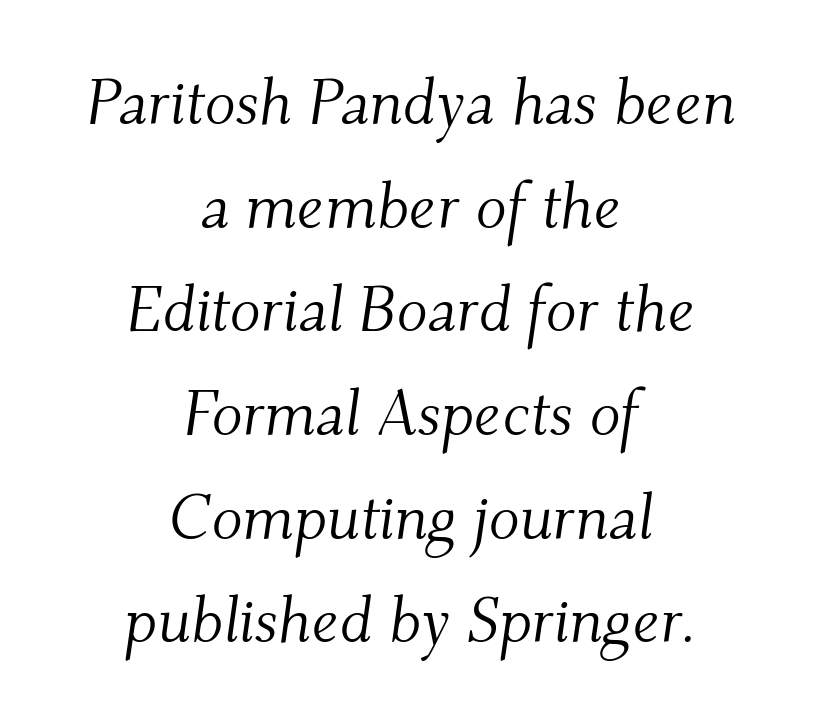
Words appear dense and cohesive because spacing is normal. Weight: regular or lighter. Short and long lines alike share a common midpoint. Anything drawn beneath the words? Only blank space.
